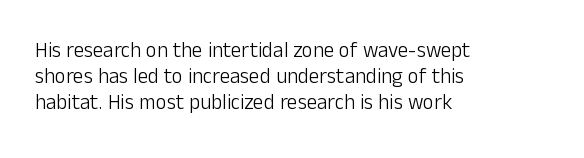
Q: Is the text bold? A: No.
Q: Is the text italic (slanted)? A: No, it is upright.
Q: Is the text underlined? A: No.
Q: How is the paragraph aligned? A: Left-aligned.
Q: Is the spacing between letters normal or unusually wide? A: Normal.
